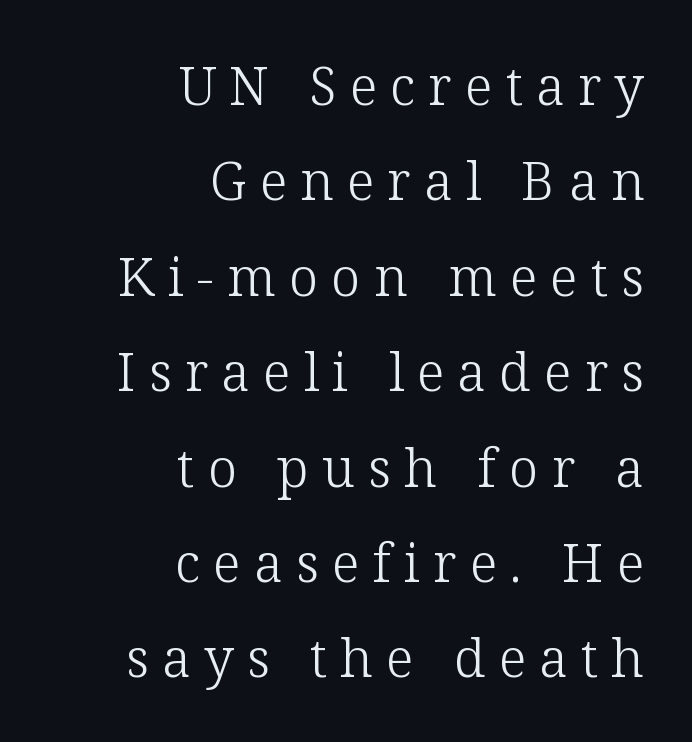
Caption: multi-line text, flush right, ragged left. The font's upright variant was chosen for this text. The letters are spread apart with noticeably loose tracking. Stroke thickness stays within the range of a standard reading face or lighter. Think of a printed novel: that variable character pitch is what you see here.
